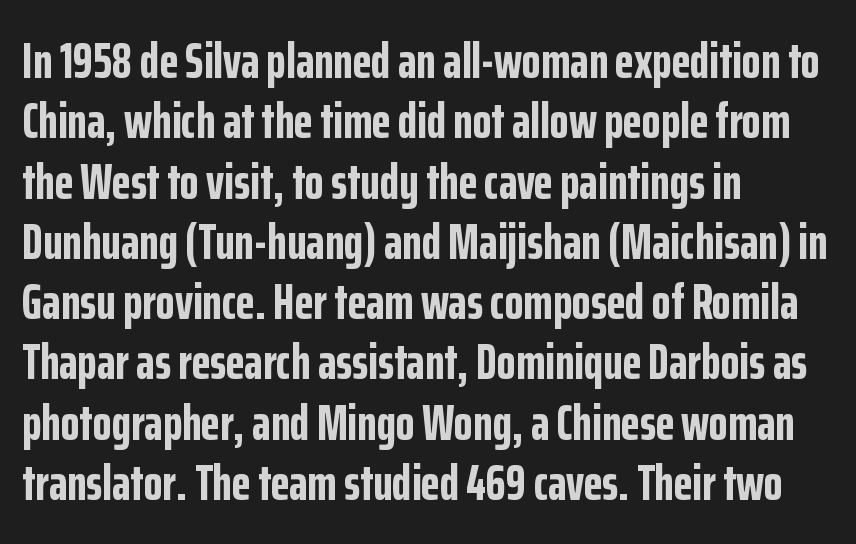
{"serif": "no", "italic": "no", "bold": "yes", "weight": "bold", "width": "condensed", "stroke_contrast": "low", "x_height": "medium", "monospaced": "no", "underline": "no", "align": "left", "line_spacing_ratio": 1.23, "letter_spacing": "normal", "letter_spacing_em": 0.0, "glyph_px": 49}
